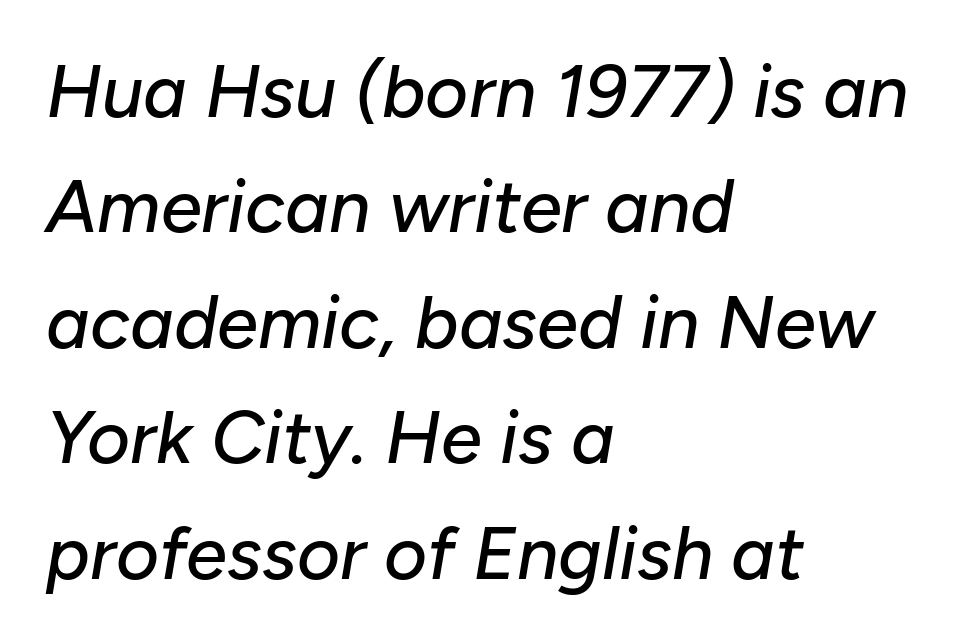
The lettering tilts uniformly, giving the passage an italic look. The lines sit at an ordinary, default distance from one another. The passage is arranged the way most books set body copy — flush left. Spacing verdict: proportional, widths tailored to each character. Caption: standard tracking, unaltered.
